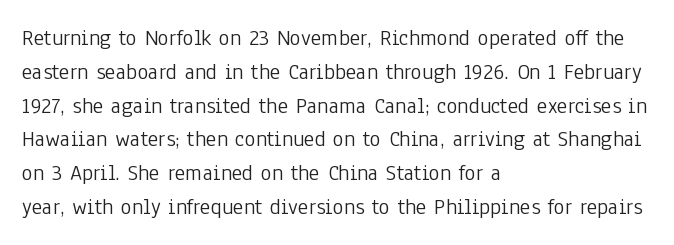
Just letters on the line, the space beneath them empty. Evenly set lines give the paragraph a standard silhouette. Heft: none added — not bold. Notice how the passage keeps a crisp vertical edge on the left only. No extra tracking has been applied to these lines. A roman cut, with each character standing at attention.
